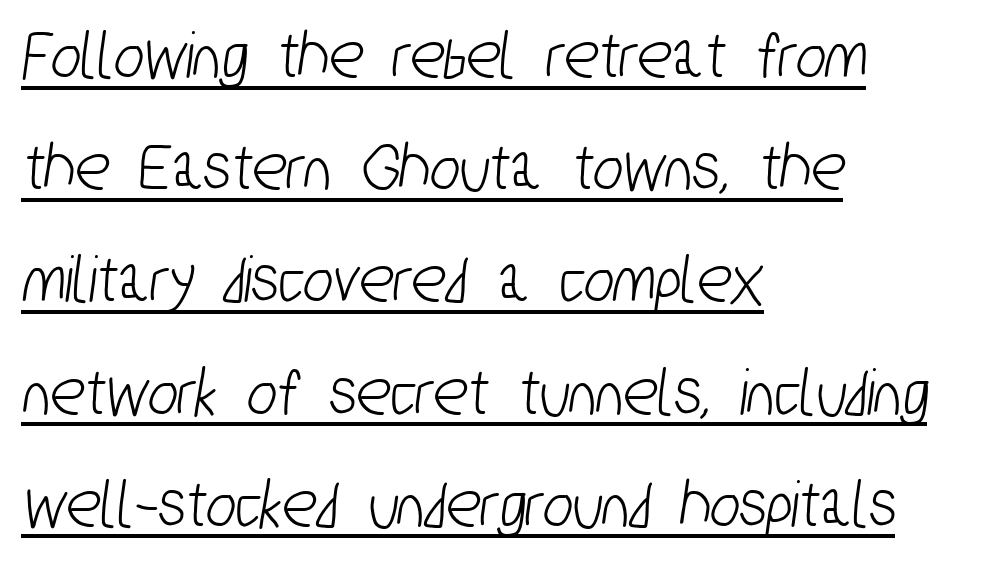
Q: Is the typeface a serif or a sans-serif typeface? A: Sans-serif.
Q: Is the text underlined? A: Yes.
Q: How is the paragraph aligned? A: Left-aligned.
Q: Is the spacing between letters normal or unusually wide? A: Normal.
Q: Is the spacing between lines tight, normal or loose? A: Normal.
Q: Width (condensed, normal, or wide)? A: Condensed.
Q: Stroke contrast? A: Low.
Q: x-height? A: Medium.
Q: Monospaced? A: No.
